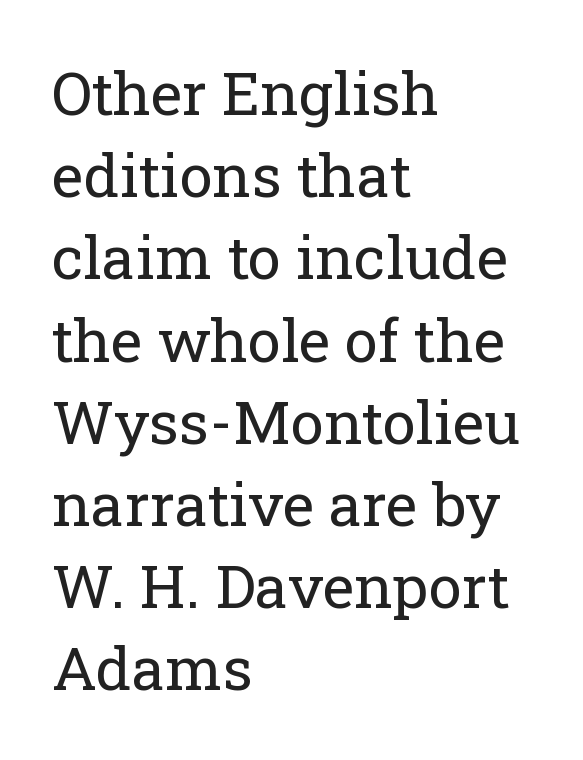
{"serif": "yes", "italic": "no", "bold": "no", "weight": "regular", "width": "normal", "stroke_contrast": "low", "x_height": "medium", "monospaced": "no", "underline": "no", "align": "left", "line_spacing": "normal", "line_spacing_ratio": 1.37, "letter_spacing": "normal", "letter_spacing_em": 0.0, "glyph_px": 60}
